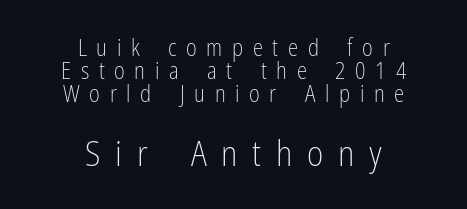
Q: Is the text bold? A: No.
Q: Is the text italic (slanted)? A: No, it is upright.
Q: Is the typeface a serif or a sans-serif typeface? A: Sans-serif.
Q: Is the text underlined? A: No.
Q: How is the paragraph aligned? A: Centered.
Q: Is the spacing between letters normal or unusually wide? A: Unusually wide.
Q: Is the spacing between lines tight, normal or loose? A: Tight.
Q: Which block of text is set in a larger size, the first (top) or the second (bottom)? A: The second (bottom) one.
Q: Width (condensed, normal, or wide)? A: Condensed.
Q: Stroke contrast? A: Low.
Q: x-height? A: Medium.
Q: Monospaced? A: No.
